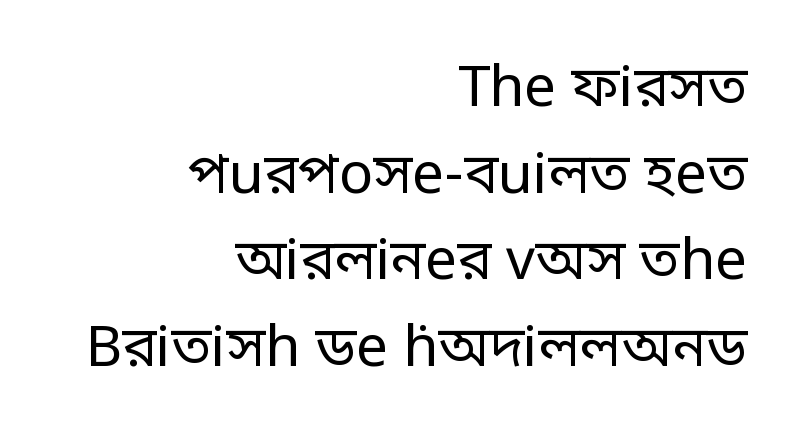
The image shows 57 px regular-weight, condensed sans-serif type, upright; set right-aligned, normal line spacing (1.52x), normal letter spacing, not underlined; low stroke contrast.
